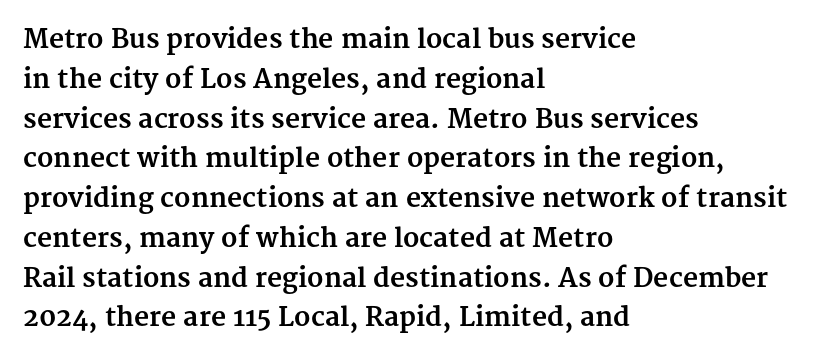
Plenty of ink on the page — the face is bold. Vertical spacing — default. Descenders hang freely into open space. All the whitespace from short lines collects on the right. This rendering leaves character spacing at its baseline value. Do the letters lean? They stand straight.
